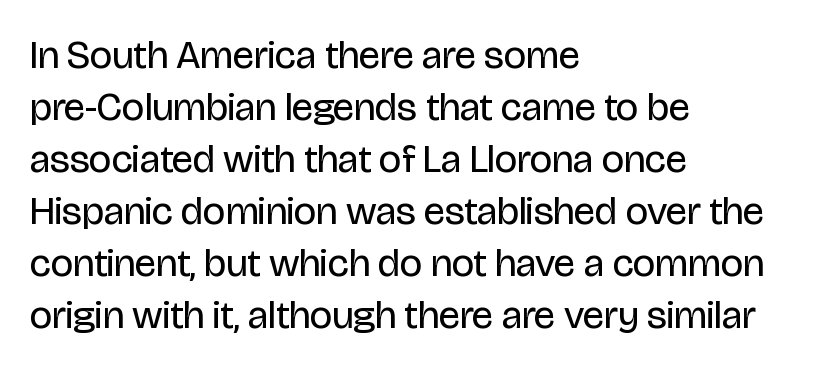
The image shows 40 px regular-weight, condensed sans-serif type, upright; set left-aligned, normal line spacing (1.3x), normal letter spacing, not underlined; low stroke contrast and a large x-height.
